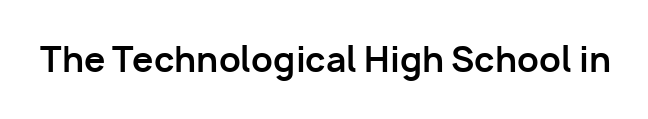
The image shows 34 px bold sans-serif type, upright; set normal letter spacing, not underlined; low stroke contrast and a medium x-height.
